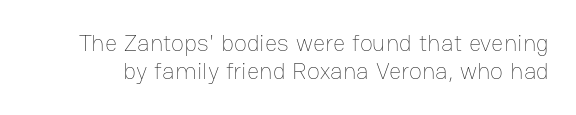
Style check: upright. Observe the ordinary spacing: letters are neighbours, not strangers. Check the space under the baseline: it is left empty. The cut favours lightness, reaching ordinary text weight at its darkest.
